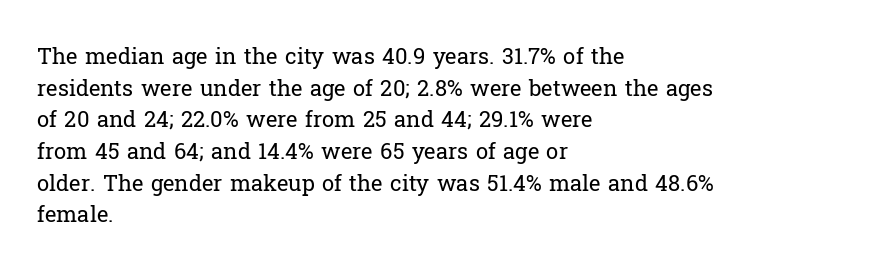
Q: Is the text bold? A: No.
Q: Is the text italic (slanted)? A: No, it is upright.
Q: Is the text underlined? A: No.
Q: How is the paragraph aligned? A: Left-aligned.
Q: Is the spacing between letters normal or unusually wide? A: Normal.
Q: Is the spacing between lines tight, normal or loose? A: Normal.
